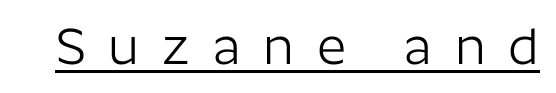
The image shows 51 px light sans-serif type, upright; set unusually wide letter spacing (+0.45 em), underlined; low stroke contrast and a medium x-height.
